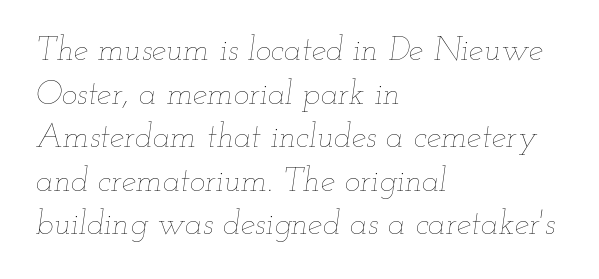
Q: Is the text bold? A: No.
Q: Is the text italic (slanted)? A: Yes, it leans right by about 12 degrees.
Q: Is the text underlined? A: No.
Q: How is the paragraph aligned? A: Left-aligned.
Q: Is the spacing between letters normal or unusually wide? A: Normal.
Q: Is the spacing between lines tight, normal or loose? A: Normal.
Q: Width (condensed, normal, or wide)? A: Wide.
Q: Stroke contrast? A: Low.
Q: x-height? A: Small.
Q: Monospaced? A: No.
